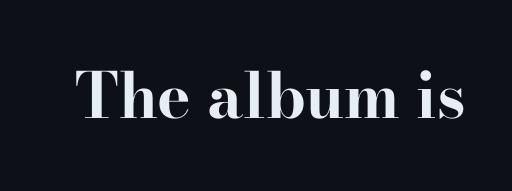
Q: Is the text bold? A: Yes.
Q: Is the text italic (slanted)? A: No, it is upright.
Q: Is the typeface a serif or a sans-serif typeface? A: Serif.
Q: Is the text underlined? A: No.
Q: Is the spacing between letters normal or unusually wide? A: Normal.
Q: Width (condensed, normal, or wide)? A: Wide.
Q: Stroke contrast? A: High.
Q: x-height? A: Small.
Q: Monospaced? A: No.
